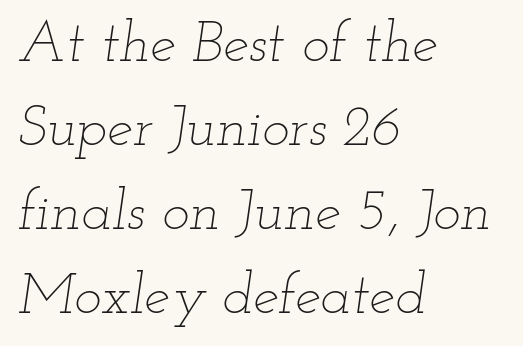
{"italic": "yes", "lean": "right", "slant_degrees": 12, "bold": "no", "weight": "thin", "width": "wide", "stroke_contrast": "low", "x_height": "small", "monospaced": "no", "underline": "no", "align": "left", "line_spacing": "normal", "line_spacing_ratio": 1.45, "letter_spacing": "normal", "letter_spacing_em": 0.0, "glyph_px": 58}
